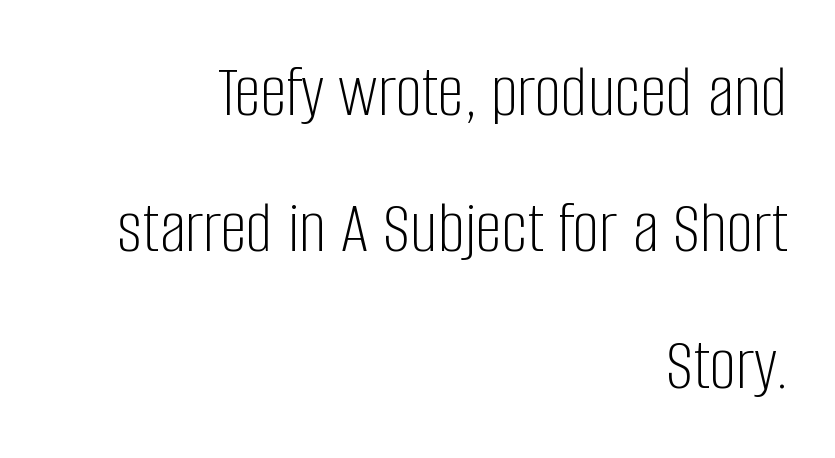
{"serif": "no", "italic": "no", "bold": "no", "weight": "light", "width": "condensed", "stroke_contrast": "low", "x_height": "large", "monospaced": "no", "underline": "no", "align": "right", "line_spacing_ratio": 1.82, "letter_spacing": "normal", "letter_spacing_em": 0.0, "glyph_px": 75}
